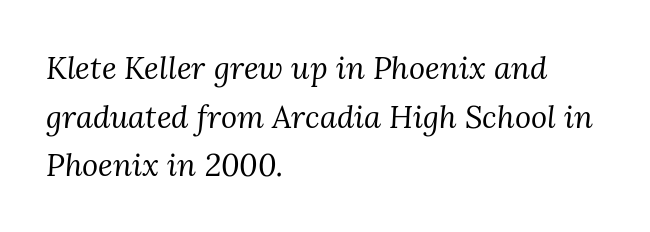
The image shows 31 px regular-weight serif type, italic (leaning right); set left-aligned, normal line spacing (1.57x), normal letter spacing, not underlined; medium stroke contrast and a medium x-height.
